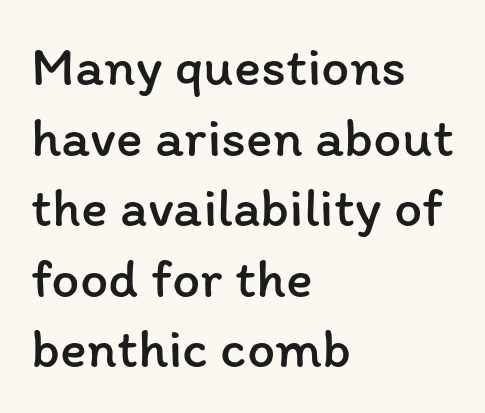
The image shows 56 px regular-weight type, upright; set left-aligned, normal line spacing (1.26x), normal letter spacing, not underlined; low stroke contrast and a medium x-height.
